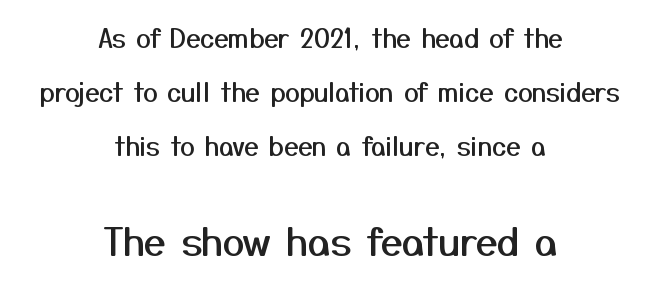
{"serif": "no", "italic": "no", "width": "normal", "stroke_contrast": "medium", "x_height": "medium", "monospaced": "no", "underline": "no", "align": "center", "line_spacing": "loose", "line_spacing_ratio": 2.08, "letter_spacing": "normal", "letter_spacing_em": 0.0, "larger_block": "second", "size_ratio": 1.5, "glyph_px": 39}
